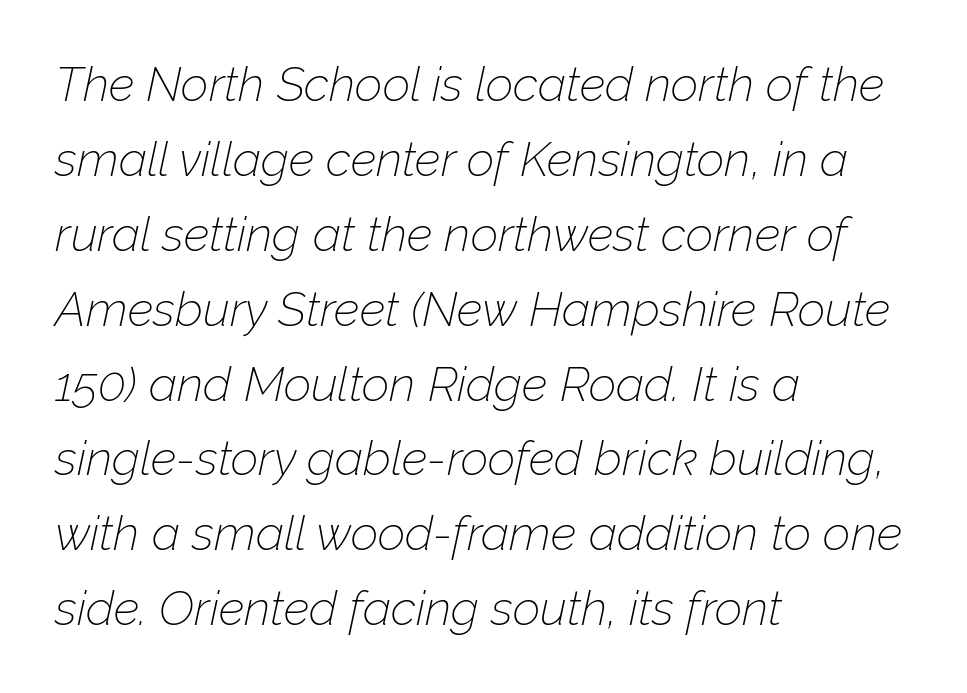
The image shows 48 px thin type, italic (leaning right); set left-aligned, normal line spacing (1.56x), normal letter spacing, not underlined; low stroke contrast and a medium x-height.
